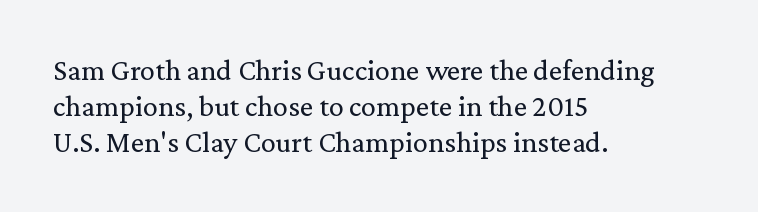
{"serif": "yes", "italic": "no", "bold": "no", "weight": "regular", "width": "normal", "stroke_contrast": "medium", "x_height": "medium", "monospaced": "no", "underline": "no", "align": "left", "line_spacing_ratio": 1.2, "letter_spacing": "normal", "letter_spacing_em": 0.0, "glyph_px": 30}
